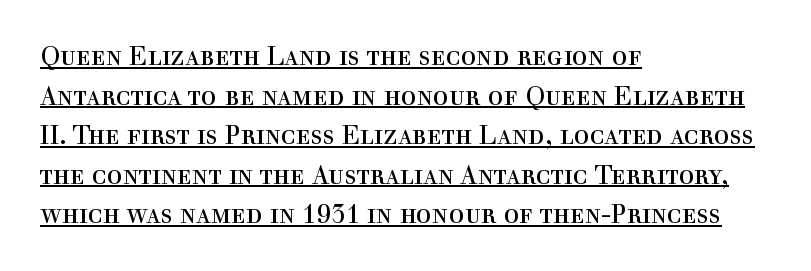
Q: Is the text bold? A: No.
Q: Is the text italic (slanted)? A: No, it is upright.
Q: Is the text underlined? A: Yes.
Q: How is the paragraph aligned? A: Left-aligned.
Q: Is the spacing between letters normal or unusually wide? A: Normal.
Q: Is the spacing between lines tight, normal or loose? A: Normal.
